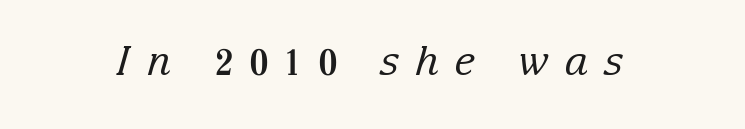
The image shows 41 px regular-weight serif type, italic (leaning right); set unusually wide letter spacing (+0.38 em), not underlined; low stroke contrast and a medium x-height.
